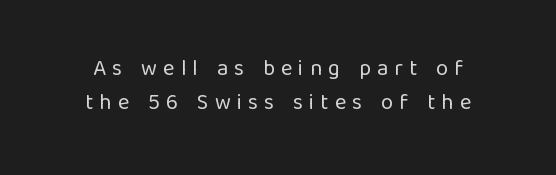
{"italic": "no", "bold": "no", "underline": "no", "line_spacing": "normal", "line_spacing_ratio": 1.53, "letter_spacing": "wide", "letter_spacing_em": 0.28, "glyph_px": 22}
